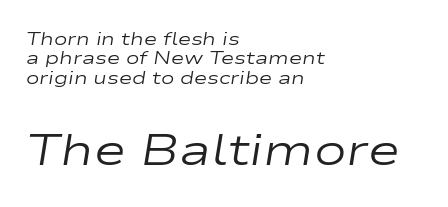
Q: Is the text bold? A: No.
Q: Is the text italic (slanted)? A: Yes, it leans right by about 9 degrees.
Q: Is the text underlined? A: No.
Q: How is the paragraph aligned? A: Left-aligned.
Q: Is the spacing between letters normal or unusually wide? A: Normal.
Q: Is the spacing between lines tight, normal or loose? A: Tight.
Q: Which block of text is set in a larger size, the first (top) or the second (bottom)? A: The second (bottom) one.
Q: Width (condensed, normal, or wide)? A: Wide.
Q: Stroke contrast? A: Low.
Q: x-height? A: Medium.
Q: Monospaced? A: No.
